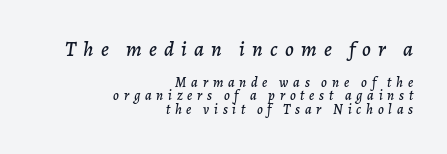
The image shows 21 px text type, italic (leaning right); set right-aligned, tight line spacing (0.99x), unusually wide letter spacing (+0.34 em), not underlined; the first (top) block is 1.5x larger.
